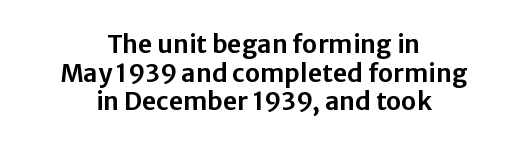
Neither beginnings nor endings align; midpoints do. A typesetter would call this zero additional tracking. Baseline-to-baseline distance is barely more than the letter height. Ascenders rise straight up at ninety degrees.
